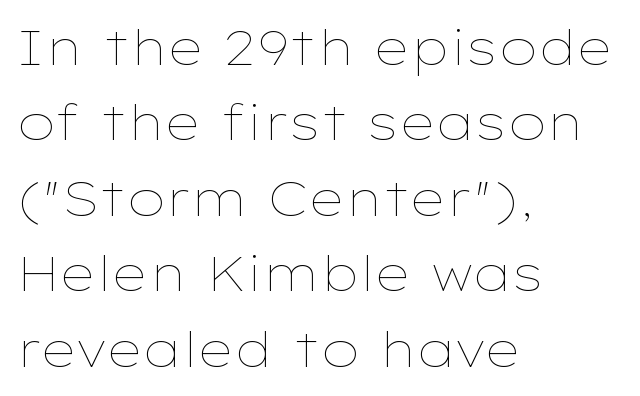
Anything drawn beneath the words? Only blank space. Is this a fixed-width face? No — the glyphs have proportional, varying widths. The vertical gap from one line to the next is medium. Tracking here is standard; glyphs follow each other at the usual distance. A student would call this left alignment; a typographer would say flush left, rag right.
